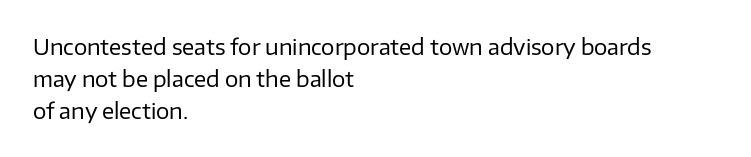
The image shows 21 px text type, upright; set left-aligned, normal line spacing (1.52x), normal letter spacing, not underlined.
